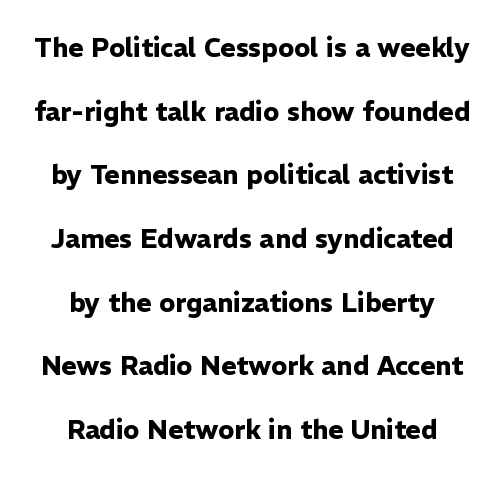
A great deal of white space separates one row of letters from the next. Summary of weight: heavy, a full bold. Line starts and ends both wander, symmetrically. This rendering leaves character spacing at its baseline value. This sample uses an upright cut, with every glyph sitting square on the baseline. The area under the type is left untouched.
